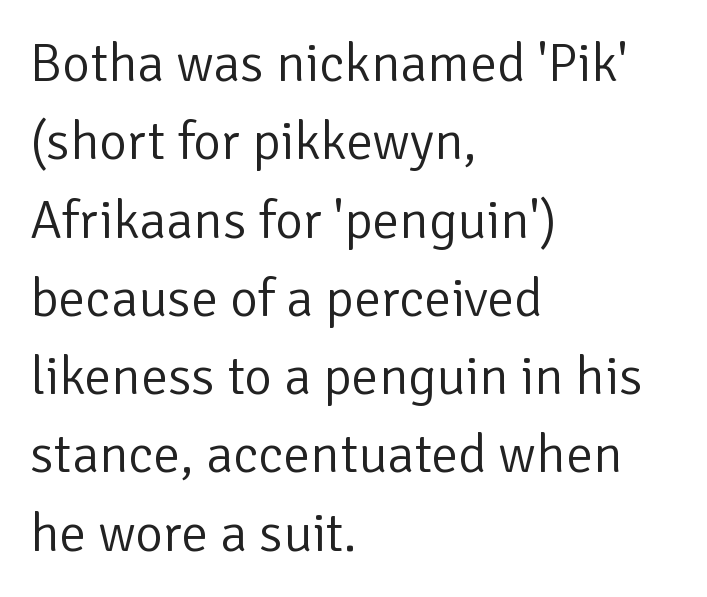
The image shows 54 px light sans-serif type, upright; set left-aligned, normal line spacing (1.45x), normal letter spacing, not underlined; low stroke contrast and a medium x-height.
